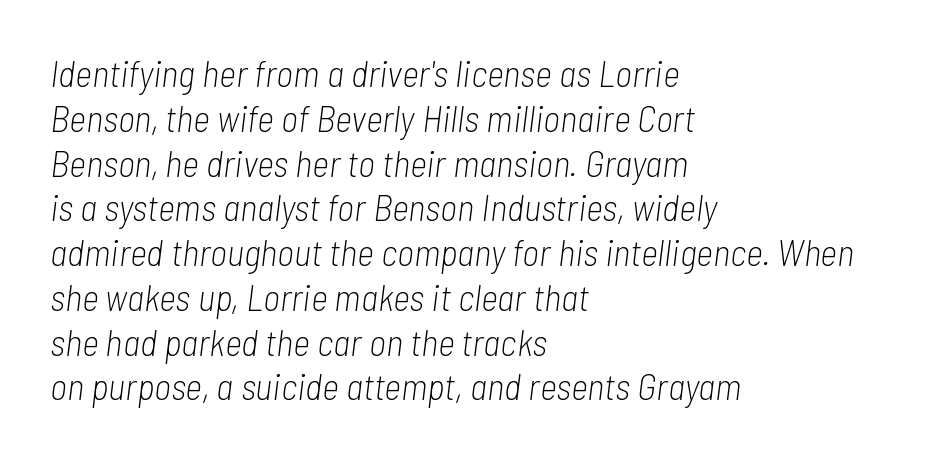
Is the block centered? No — it sits flush against the left margin. The baseline area is clear. You could not count columns in this text — the font is proportionally spaced. On a weight scale, this lands at 450 or below.
